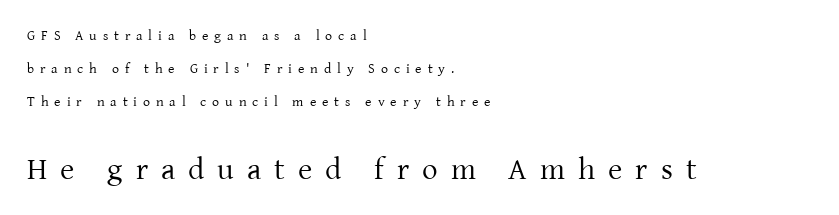
{"serif": "yes", "italic": "no", "bold": "no", "weight": "regular", "width": "normal", "stroke_contrast": "low", "x_height": "medium", "monospaced": "no", "underline": "no", "align": "left", "line_spacing": "loose", "line_spacing_ratio": 2.36, "letter_spacing": "wide", "letter_spacing_em": 0.42, "larger_block": "second", "size_ratio": 2.21, "glyph_px": 31}
